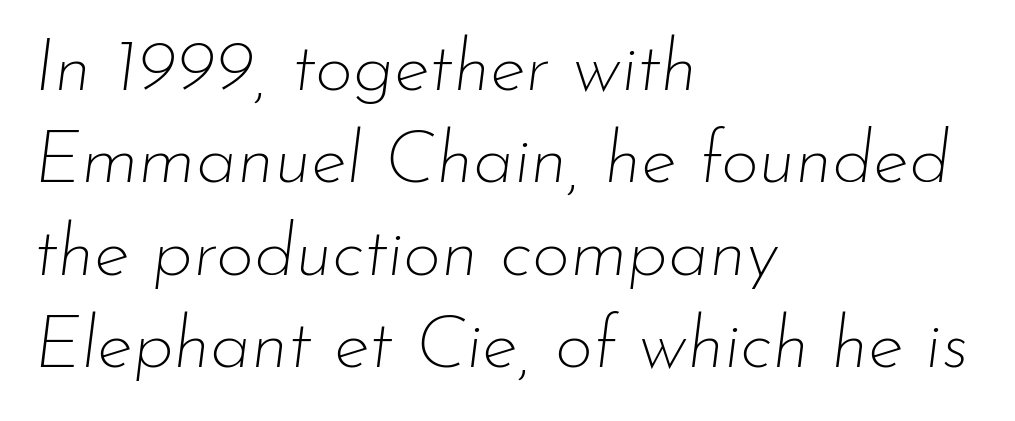
The image shows 74 px thin type, italic (leaning right); set left-aligned, normal line spacing (1.25x), normal letter spacing, not underlined; low stroke contrast and a small x-height.
